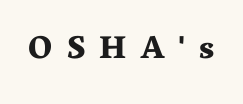
Q: Is the text bold? A: Yes.
Q: Is the text italic (slanted)? A: No, it is upright.
Q: Is the typeface a serif or a sans-serif typeface? A: Serif.
Q: Is the text underlined? A: No.
Q: Is the spacing between letters normal or unusually wide? A: Unusually wide.
Q: Width (condensed, normal, or wide)? A: Wide.
Q: Stroke contrast? A: Medium.
Q: x-height? A: Medium.
Q: Monospaced? A: No.
